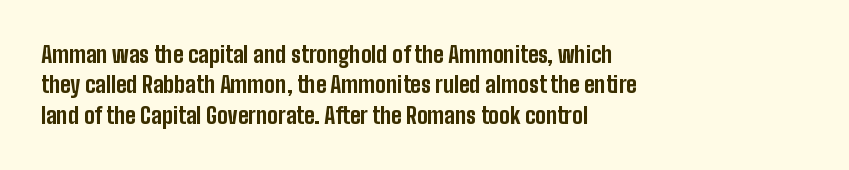
The image shows 22 px bold type, upright; set left-aligned, normal line spacing (1.38x), normal letter spacing, not underlined.
